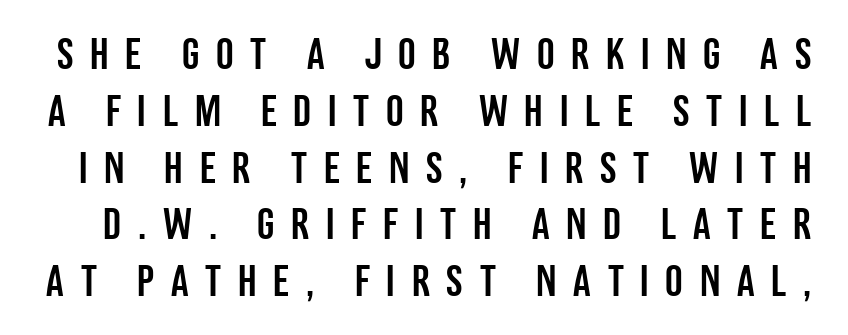
Q: Is the text italic (slanted)? A: No, it is upright.
Q: Is the typeface a serif or a sans-serif typeface? A: Sans-serif.
Q: Is the text underlined? A: No.
Q: Is the spacing between letters normal or unusually wide? A: Unusually wide.
Q: Is the spacing between lines tight, normal or loose? A: Normal.
Q: Width (condensed, normal, or wide)? A: Condensed.
Q: Stroke contrast? A: Low.
Q: x-height? A: Large.
Q: Monospaced? A: No.
